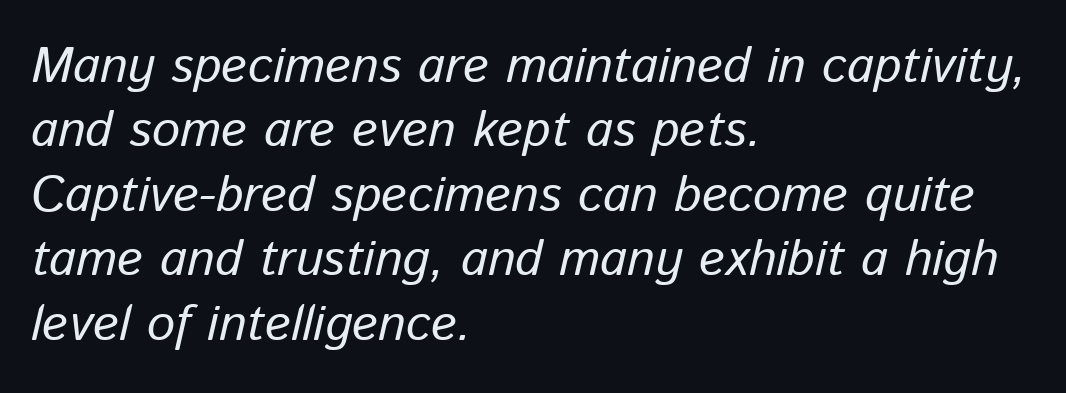
A typesetter would mark this as italic. The typesetter chose a ragged-right arrangement here. Leading: standard. Tracking here is standard; glyphs follow each other at the usual distance. Beneath every word, the page is bare.
